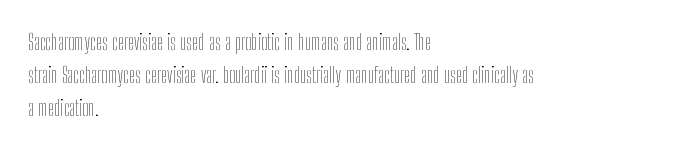
The image shows 22 px text type, upright; set left-aligned, normal line spacing (1.51x), normal letter spacing, not underlined.
